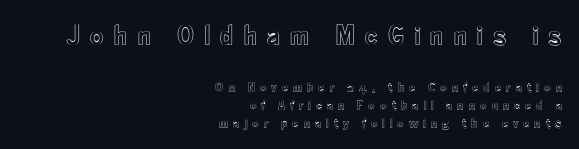
Q: Is the text italic (slanted)? A: No, it is upright.
Q: Is the text underlined? A: No.
Q: How is the paragraph aligned? A: Right-aligned.
Q: Is the spacing between letters normal or unusually wide? A: Unusually wide.
Q: Is the spacing between lines tight, normal or loose? A: Normal.
Q: Which block of text is set in a larger size, the first (top) or the second (bottom)? A: The first (top) one.
Q: Width (condensed, normal, or wide)? A: Condensed.
Q: x-height? A: Small.
Q: Monospaced? A: No.
